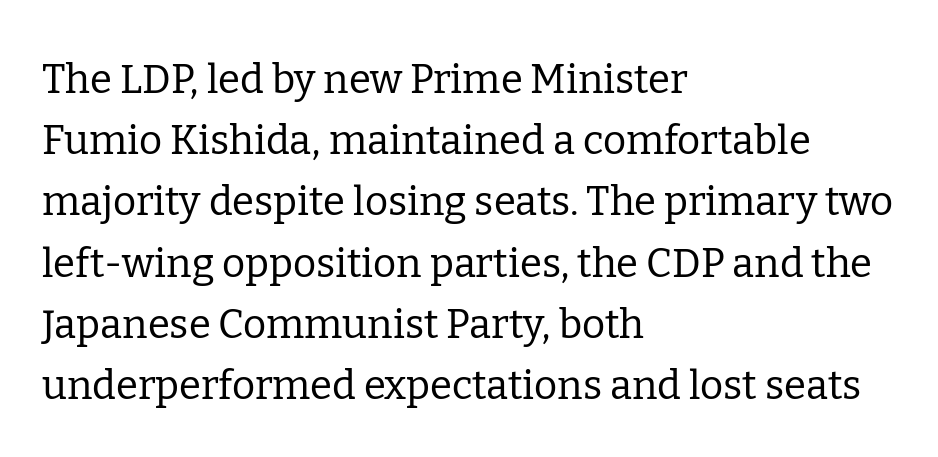
Weight class: somewhere from thin through regular. Classification — serif. Nobody drew a line under any word here. Italic? Not at all — the glyphs are vertical. All the whitespace from short lines collects on the right. Tracking here is standard; glyphs follow each other at the usual distance.
